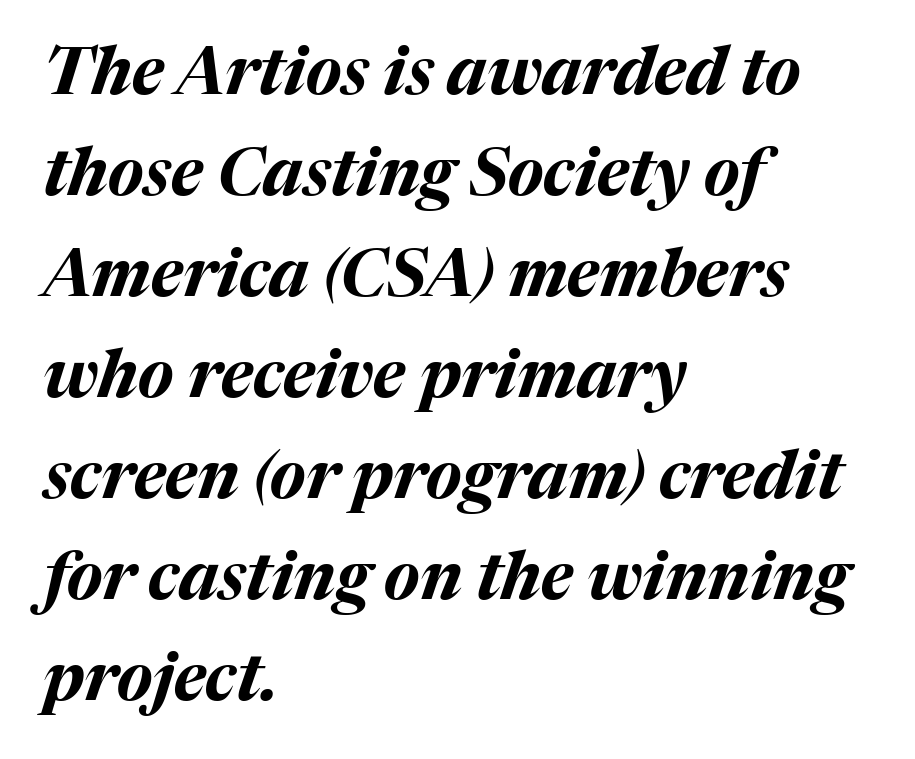
Q: Is the text bold? A: Yes.
Q: Is the text italic (slanted)? A: Yes, it leans right by about 17 degrees.
Q: Is the text underlined? A: No.
Q: How is the paragraph aligned? A: Left-aligned.
Q: Is the spacing between letters normal or unusually wide? A: Normal.
Q: Is the spacing between lines tight, normal or loose? A: Normal.
Q: Width (condensed, normal, or wide)? A: Normal.
Q: Stroke contrast? A: Medium.
Q: x-height? A: Medium.
Q: Monospaced? A: No.
